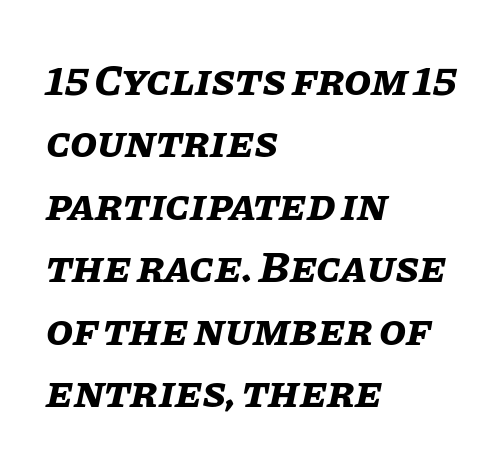
{"italic": "yes", "lean": "right", "slant_degrees": 11, "bold": "yes", "weight": "bold", "width": "normal", "stroke_contrast": "low", "x_height": "large", "monospaced": "no", "underline": "no", "align": "left", "line_spacing": "normal", "line_spacing_ratio": 1.42, "letter_spacing": "normal", "letter_spacing_em": 0.0, "glyph_px": 44}
